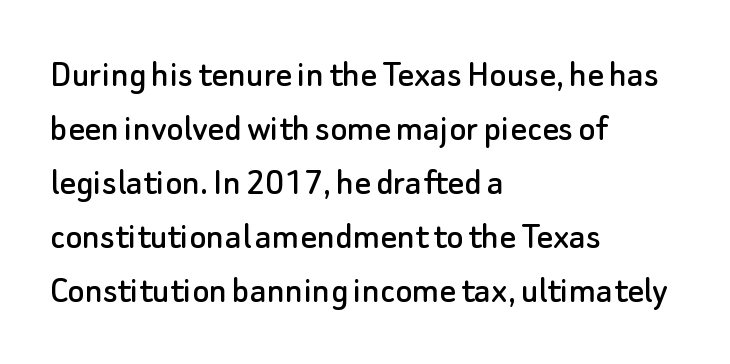
The image shows 40 px sans-serif type, upright; set left-aligned, normal line spacing (1.35x), normal letter spacing, not underlined; low stroke contrast and a small x-height.
